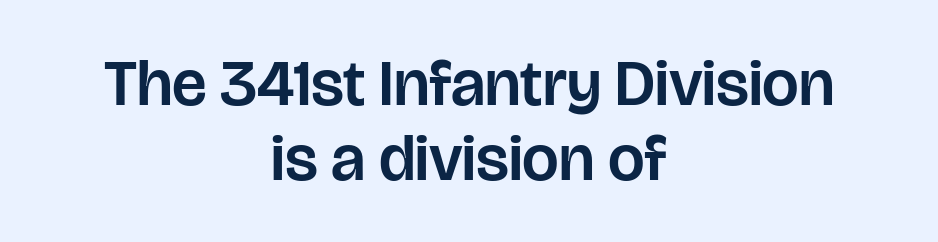
The image shows 65 px sans-serif type, upright; set centered, tight line spacing (1.15x), normal letter spacing, not underlined; low stroke contrast and a large x-height.
